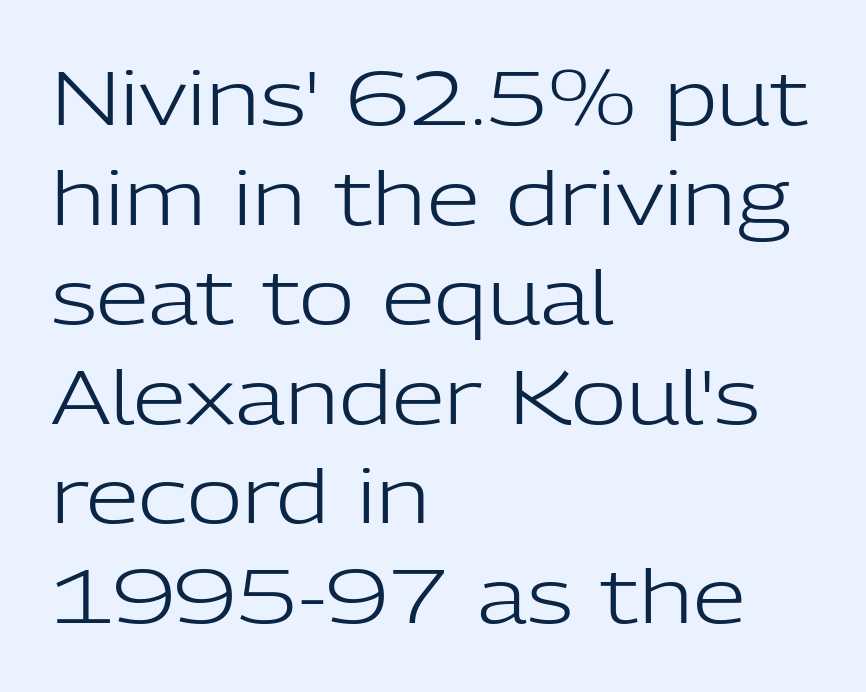
{"serif": "no", "italic": "no", "bold": "no", "weight": "light", "width": "normal", "stroke_contrast": "low", "x_height": "medium", "monospaced": "no", "underline": "no", "align": "left", "line_spacing": "normal", "line_spacing_ratio": 1.31, "letter_spacing": "normal", "letter_spacing_em": 0.0, "glyph_px": 76}
